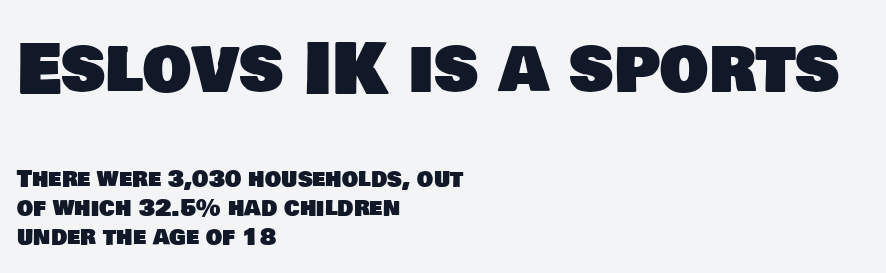
The passage shown is typed in a proportional face where columns would drift. Leading matches the norm, producing a regular column. The letters carry no serifs — their stems end cleanly without finishing strokes. These lines stack with their left ends in a neat column. Default kerning and tracking; the words read as compact shapes.
